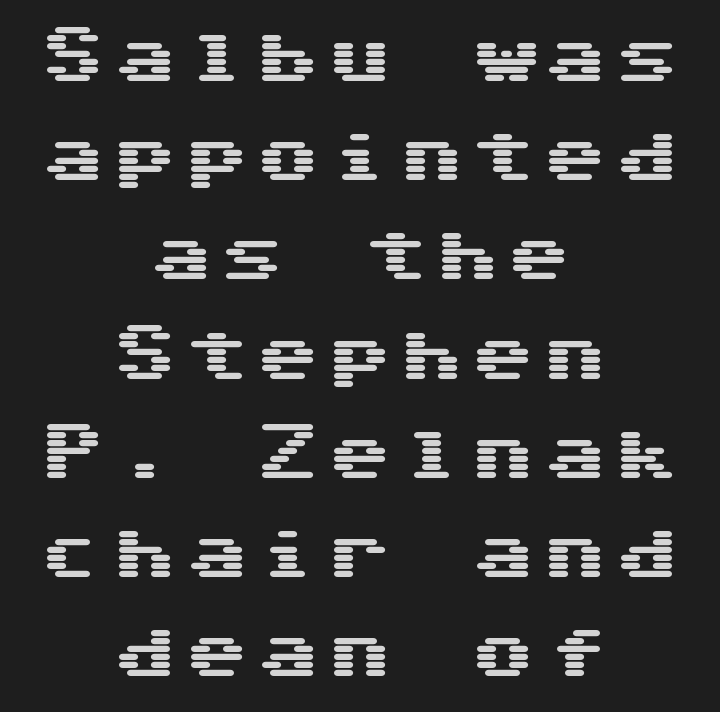
{"serif": "no", "italic": "no", "width": "wide", "stroke_contrast": "medium", "x_height": "medium", "underline": "no", "align": "center", "line_spacing": "normal", "line_spacing_ratio": 1.55, "glyph_px": 64}
